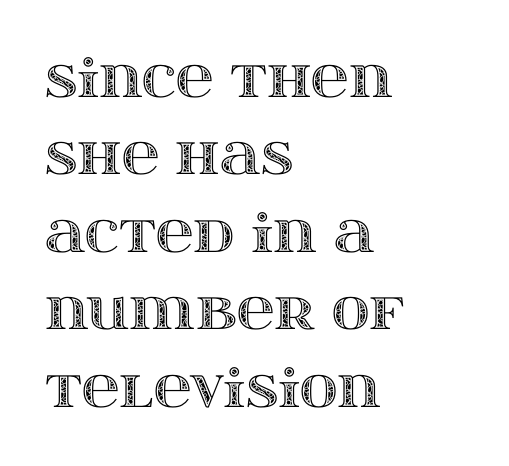
Horizontal bands of white between lines are of average thickness. Note the varied advance widths — an 'i' is clearly narrower than an 'm'. Nobody drew a line under any word here. Between one letter and the next there's only the usual sliver of space. The typesetter chose a ragged-right arrangement here.
